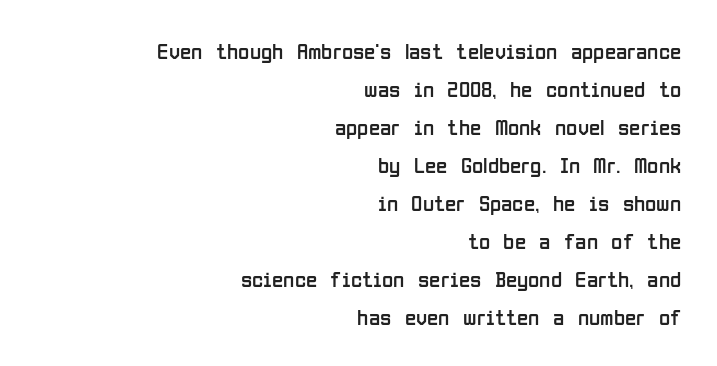
Q: Is the text bold? A: No.
Q: Is the text italic (slanted)? A: No, it is upright.
Q: Is the text underlined? A: No.
Q: How is the paragraph aligned? A: Right-aligned.
Q: Is the spacing between letters normal or unusually wide? A: Normal.
Q: Is the spacing between lines tight, normal or loose? A: Normal.
